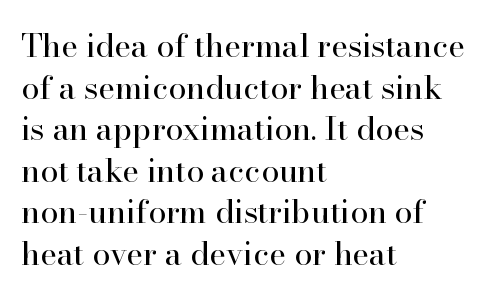
Q: Is the text bold? A: No.
Q: Is the text italic (slanted)? A: No, it is upright.
Q: Is the typeface a serif or a sans-serif typeface? A: Serif.
Q: Is the text underlined? A: No.
Q: How is the paragraph aligned? A: Left-aligned.
Q: Is the spacing between letters normal or unusually wide? A: Normal.
Q: Is the spacing between lines tight, normal or loose? A: Normal.
Q: Width (condensed, normal, or wide)? A: Normal.
Q: Stroke contrast? A: High.
Q: x-height? A: Small.
Q: Monospaced? A: No.
